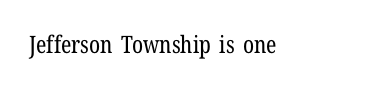
{"italic": "no", "bold": "no", "underline": "no", "letter_spacing": "normal", "letter_spacing_em": 0.0, "glyph_px": 24}
